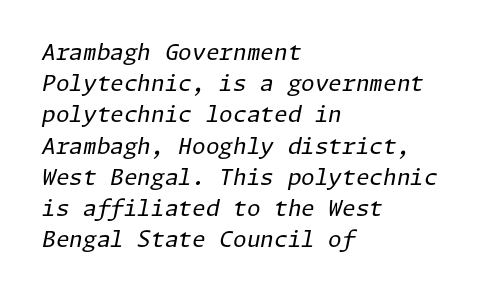
The image shows 22 px text type, italic (leaning right); set left-aligned, normal line spacing (1.42x), normal letter spacing, not underlined.
